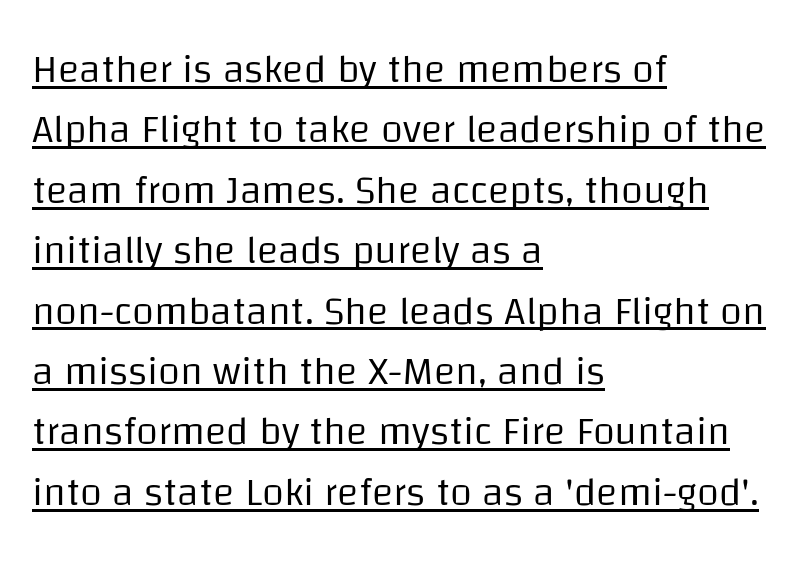
{"serif": "no", "italic": "no", "bold": "no", "weight": "regular", "width": "normal", "stroke_contrast": "low", "x_height": "large", "monospaced": "no", "underline": "yes", "align": "left", "line_spacing": "normal", "line_spacing_ratio": 1.51, "letter_spacing": "normal", "letter_spacing_em": 0.0, "glyph_px": 40}
